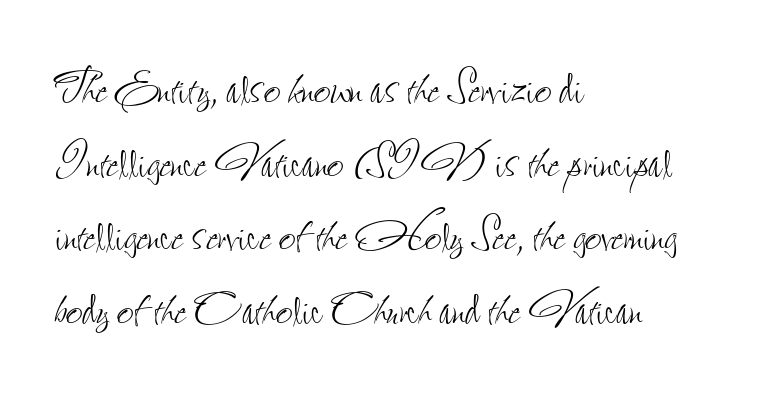
Each row of text sits above clean, open space. Does extra space separate the letters? No, they use regular spacing. Character widths vary here, with narrow letters taking less room than wide ones. Leftover space on each line is placed entirely after the last word. A light-to-regular cut is what we see here.
